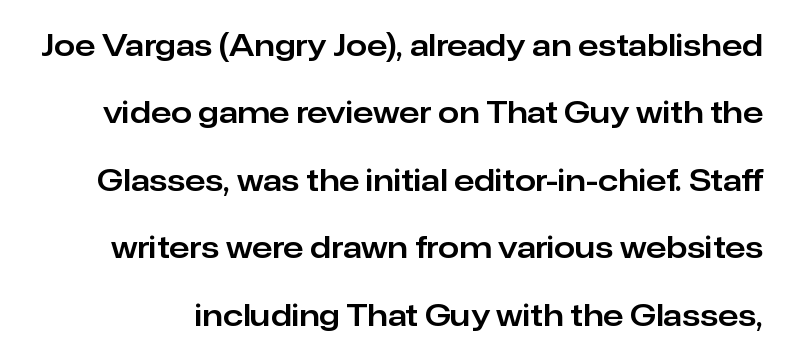
Q: Is the text italic (slanted)? A: No, it is upright.
Q: Is the typeface a serif or a sans-serif typeface? A: Sans-serif.
Q: Is the text underlined? A: No.
Q: Is the spacing between letters normal or unusually wide? A: Normal.
Q: Is the spacing between lines tight, normal or loose? A: Loose.
Q: Width (condensed, normal, or wide)? A: Normal.
Q: Stroke contrast? A: Low.
Q: x-height? A: Medium.
Q: Monospaced? A: No.
